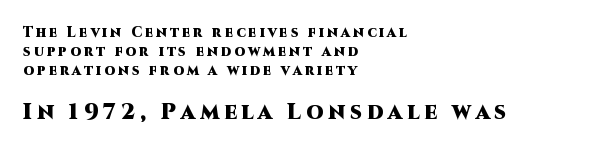
Does the leading feel generous? No, just average. Teacher's note: observe the even left margin — that is flush-left alignment. Any mark beneath the type? The region is blank. Rendered with straight, roman letterforms. The letters in the lower block stand taller than those in the block above. Observe the wide spacing: letters keep a clear distance from each other.
